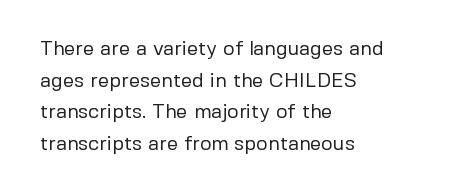
The image shows 20 px text type, upright; set left-aligned, normal line spacing (1.58x), normal letter spacing, not underlined.
